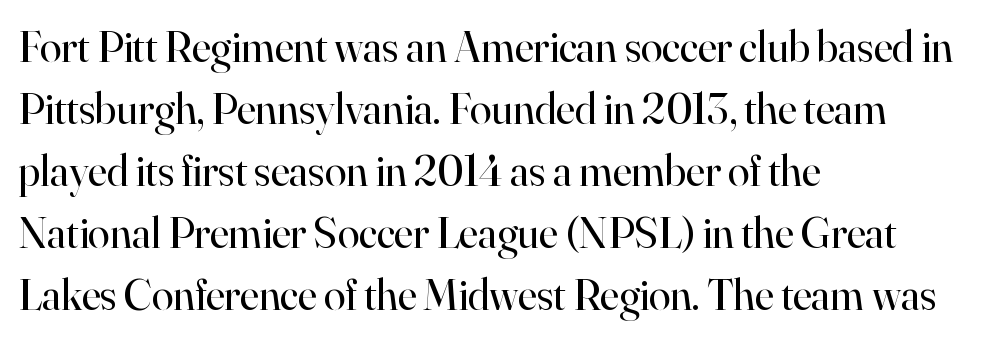
The image shows 44 px regular-weight serif type, upright; set left-aligned, normal line spacing (1.41x), normal letter spacing, not underlined; high stroke contrast and a small x-height.
